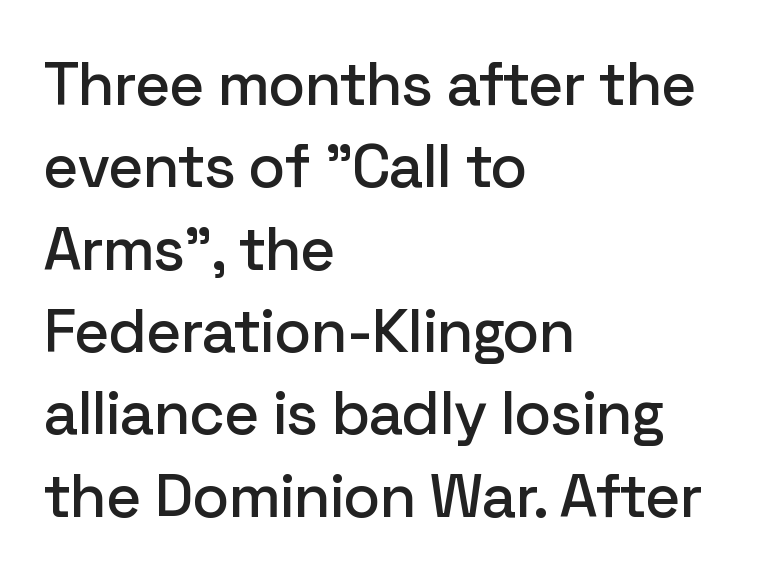
{"serif": "no", "italic": "no", "width": "normal", "stroke_contrast": "low", "x_height": "medium", "monospaced": "no", "underline": "no", "align": "left", "line_spacing": "normal", "line_spacing_ratio": 1.35, "letter_spacing": "normal", "letter_spacing_em": 0.0, "glyph_px": 61}
